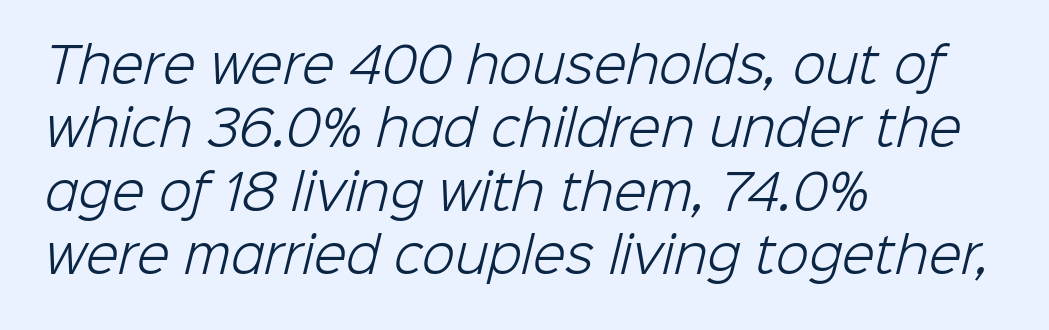
Q: Is the text bold? A: No.
Q: Is the typeface a serif or a sans-serif typeface? A: Sans-serif.
Q: Is the text underlined? A: No.
Q: How is the paragraph aligned? A: Left-aligned.
Q: Is the spacing between letters normal or unusually wide? A: Normal.
Q: Is the spacing between lines tight, normal or loose? A: Normal.
Q: Width (condensed, normal, or wide)? A: Normal.
Q: Stroke contrast? A: Low.
Q: x-height? A: Medium.
Q: Monospaced? A: No.
